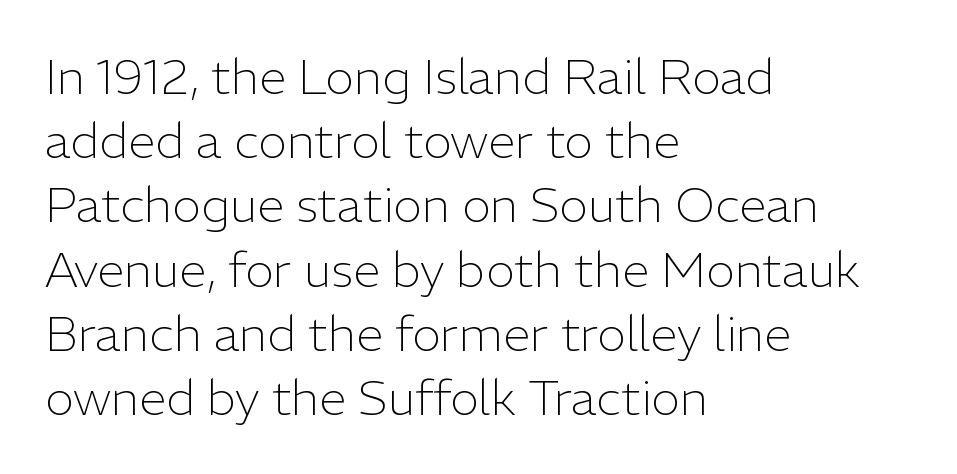
Q: Is the text bold? A: No.
Q: Is the text italic (slanted)? A: No, it is upright.
Q: Is the typeface a serif or a sans-serif typeface? A: Sans-serif.
Q: Is the text underlined? A: No.
Q: How is the paragraph aligned? A: Left-aligned.
Q: Is the spacing between letters normal or unusually wide? A: Normal.
Q: Is the spacing between lines tight, normal or loose? A: Normal.
Q: Width (condensed, normal, or wide)? A: Normal.
Q: Stroke contrast? A: Low.
Q: x-height? A: Medium.
Q: Monospaced? A: No.
